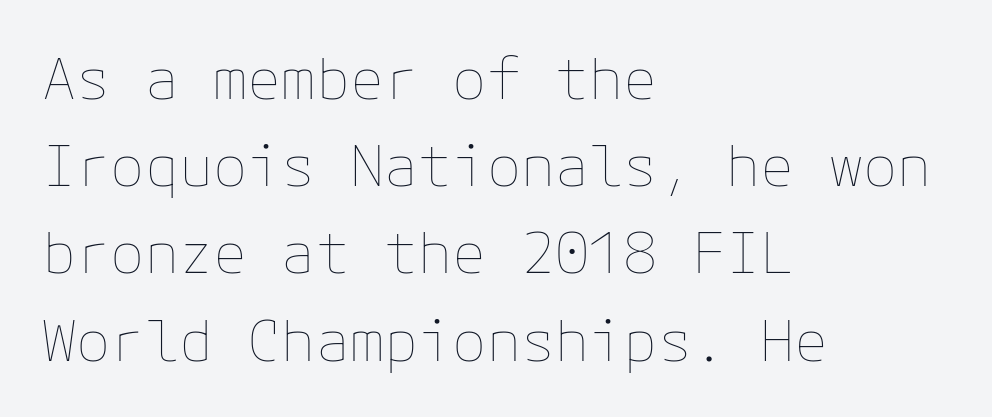
In terms of letterspacing, this is plain default setting. Compared with a centered layout, this one pins lines to the left instead. Heft: none added — not bold. Clear beneath every line of the passage. The leading is moderate, giving the passage an even texture. The axis of the letterforms is exactly vertical.
